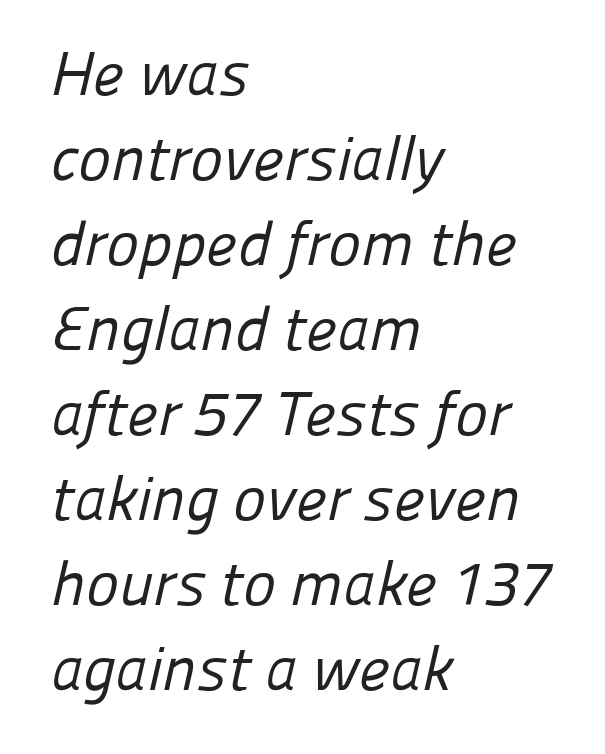
Q: Is the text bold? A: No.
Q: Is the typeface a serif or a sans-serif typeface? A: Sans-serif.
Q: Is the text underlined? A: No.
Q: How is the paragraph aligned? A: Left-aligned.
Q: Is the spacing between letters normal or unusually wide? A: Normal.
Q: Is the spacing between lines tight, normal or loose? A: Normal.
Q: Width (condensed, normal, or wide)? A: Normal.
Q: Stroke contrast? A: Low.
Q: x-height? A: Medium.
Q: Monospaced? A: No.
